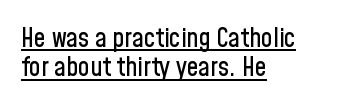
The space between consecutive lines is stingy. What decoration does the sample have? An underline. Unlike italic type, these characters show no tilt at all. The typesetter chose a ragged-right arrangement here. Standard letterfit; no display-style spreading of the glyphs.
